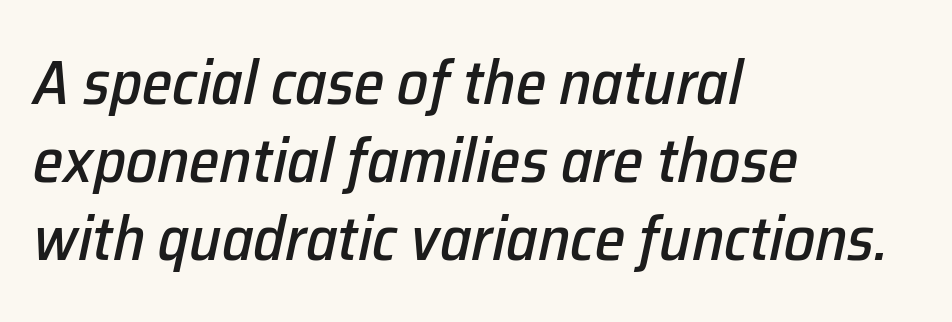
{"italic": "yes", "lean": "right", "slant_degrees": 12, "width": "normal", "stroke_contrast": "low", "x_height": "medium", "monospaced": "no", "underline": "no", "align": "left", "line_spacing": "normal", "line_spacing_ratio": 1.26, "letter_spacing": "normal", "letter_spacing_em": 0.0, "glyph_px": 62}
